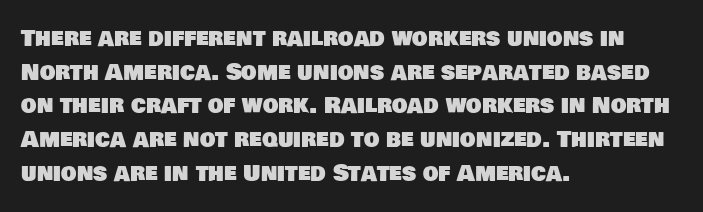
The tracking reads as untouched default to a designer's eye. Rule under the text: the space is simply empty. Leftover space on each line is placed entirely after the last word. The vertical gap from one line to the next is medium.
